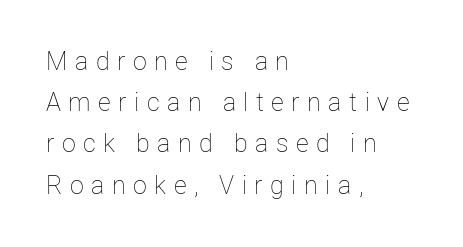
Q: Is the text bold? A: No.
Q: Is the text italic (slanted)? A: No, it is upright.
Q: Is the text underlined? A: No.
Q: How is the paragraph aligned? A: Left-aligned.
Q: Is the spacing between letters normal or unusually wide? A: Unusually wide.
Q: Is the spacing between lines tight, normal or loose? A: Normal.
